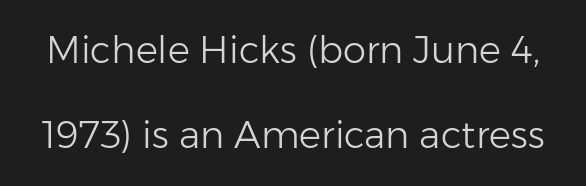
{"serif": "no", "italic": "no", "bold": "no", "weight": "light", "width": "normal", "stroke_contrast": "low", "x_height": "medium", "monospaced": "no", "underline": "no", "line_spacing": "loose", "line_spacing_ratio": 2.31, "letter_spacing": "normal", "letter_spacing_em": 0.0, "glyph_px": 37}
